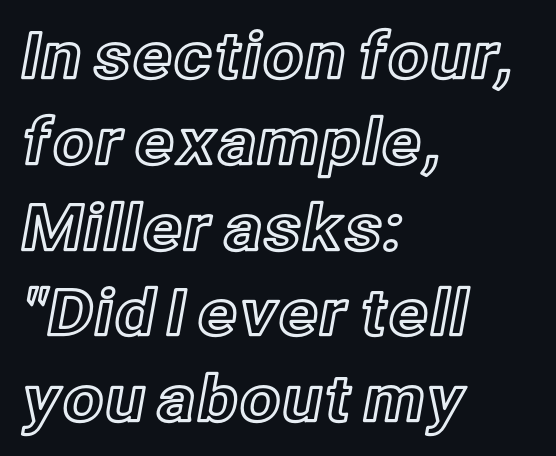
The image shows 64 px text type; set left-aligned, normal line spacing (1.34x), normal letter spacing, not underlined; a medium x-height.
